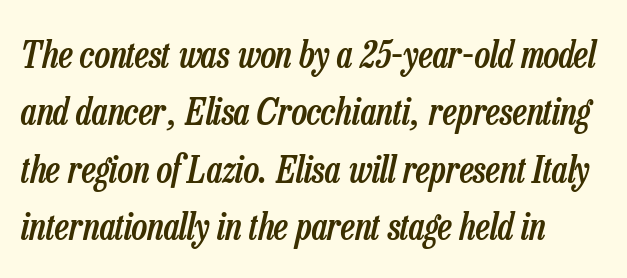
{"italic": "yes", "lean": "right", "slant_degrees": 13, "bold": "semi", "weight": "semibold", "width": "condensed", "stroke_contrast": "low", "x_height": "medium", "monospaced": "no", "underline": "no", "align": "left", "line_spacing": "normal", "line_spacing_ratio": 1.55, "letter_spacing": "normal", "letter_spacing_em": 0.0, "glyph_px": 37}
